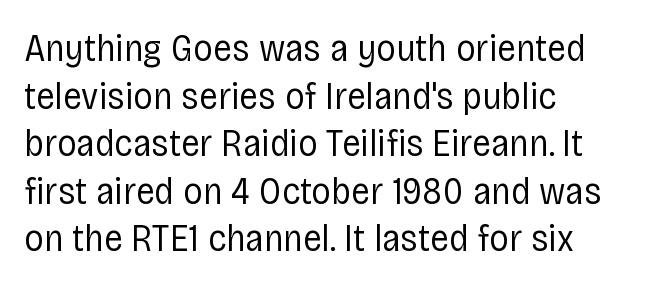
Q: Is the text bold? A: No.
Q: Is the text italic (slanted)? A: No, it is upright.
Q: Is the typeface a serif or a sans-serif typeface? A: Sans-serif.
Q: Is the text underlined? A: No.
Q: How is the paragraph aligned? A: Left-aligned.
Q: Is the spacing between letters normal or unusually wide? A: Normal.
Q: Width (condensed, normal, or wide)? A: Condensed.
Q: Stroke contrast? A: Low.
Q: x-height? A: Large.
Q: Monospaced? A: No.
